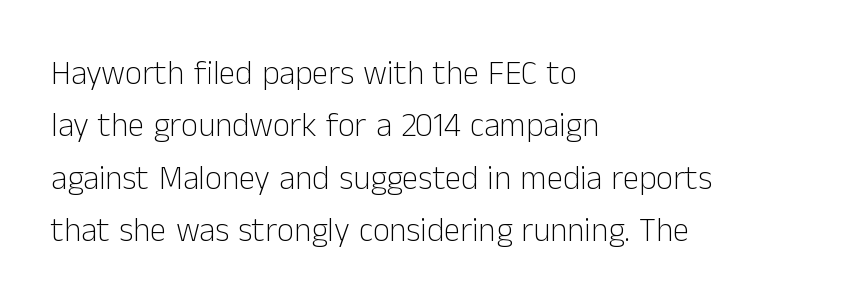
{"serif": "no", "italic": "no", "bold": "no", "weight": "light", "width": "normal", "stroke_contrast": "low", "x_height": "medium", "monospaced": "no", "underline": "no", "align": "left", "line_spacing": "normal", "line_spacing_ratio": 1.59, "letter_spacing": "normal", "letter_spacing_em": 0.0, "glyph_px": 33}
